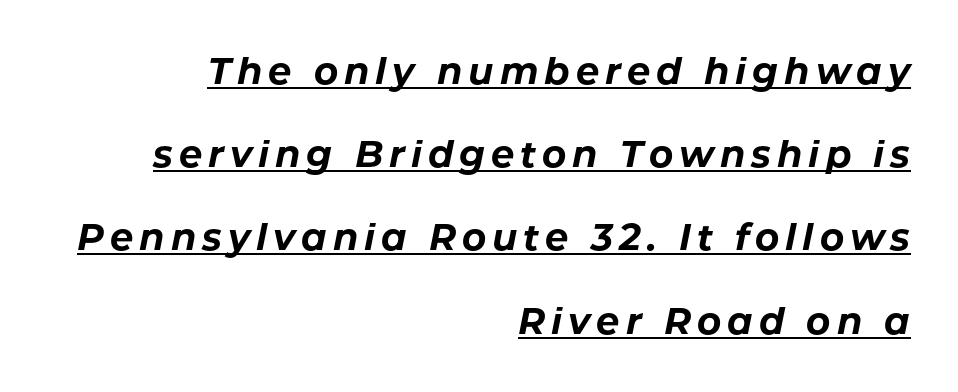
Q: Is the text bold? A: Yes.
Q: Is the text italic (slanted)? A: Yes, it leans right by about 11 degrees.
Q: Is the text underlined? A: Yes.
Q: How is the paragraph aligned? A: Right-aligned.
Q: Is the spacing between lines tight, normal or loose? A: Loose.
Q: Width (condensed, normal, or wide)? A: Normal.
Q: Stroke contrast? A: Low.
Q: x-height? A: Medium.
Q: Monospaced? A: No.
